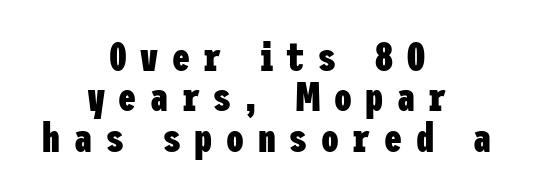
The image shows 40 px heavy, condensed sans-serif type, upright; set centered, tight line spacing (1.01x), unusually wide letter spacing (+0.34 em), not underlined; low stroke contrast and a medium x-height.
